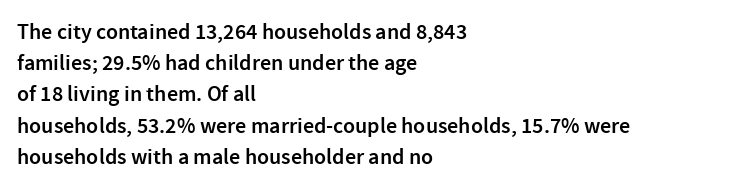
Q: Is the text bold? A: Semi-bold.
Q: Is the text italic (slanted)? A: No, it is upright.
Q: Is the text underlined? A: No.
Q: How is the paragraph aligned? A: Left-aligned.
Q: Is the spacing between letters normal or unusually wide? A: Normal.
Q: Is the spacing between lines tight, normal or loose? A: Normal.
